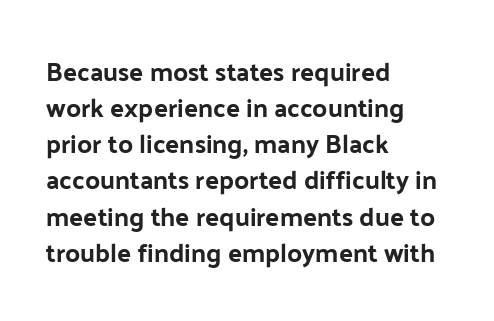
A typesetter would mark this as roman, not italic. Every row of glyphs begins at an identical x-position on the left. Descenders are the only things crossing below the line. Horizontal bands of white between lines are of average thickness.
